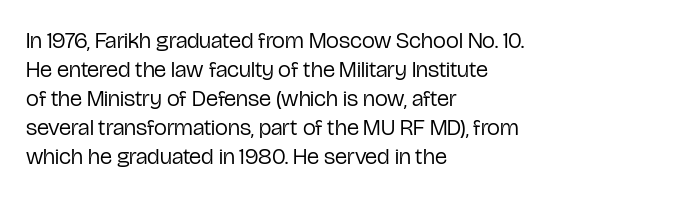
The image shows 23 px text type, upright; set left-aligned, normal line spacing (1.26x), normal letter spacing, not underlined.
